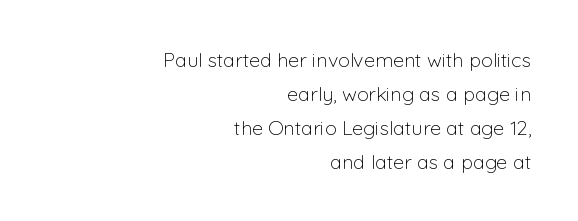
The image shows 20 px text type, upright; set right-aligned, normal line spacing (1.7x), normal letter spacing, not underlined.
